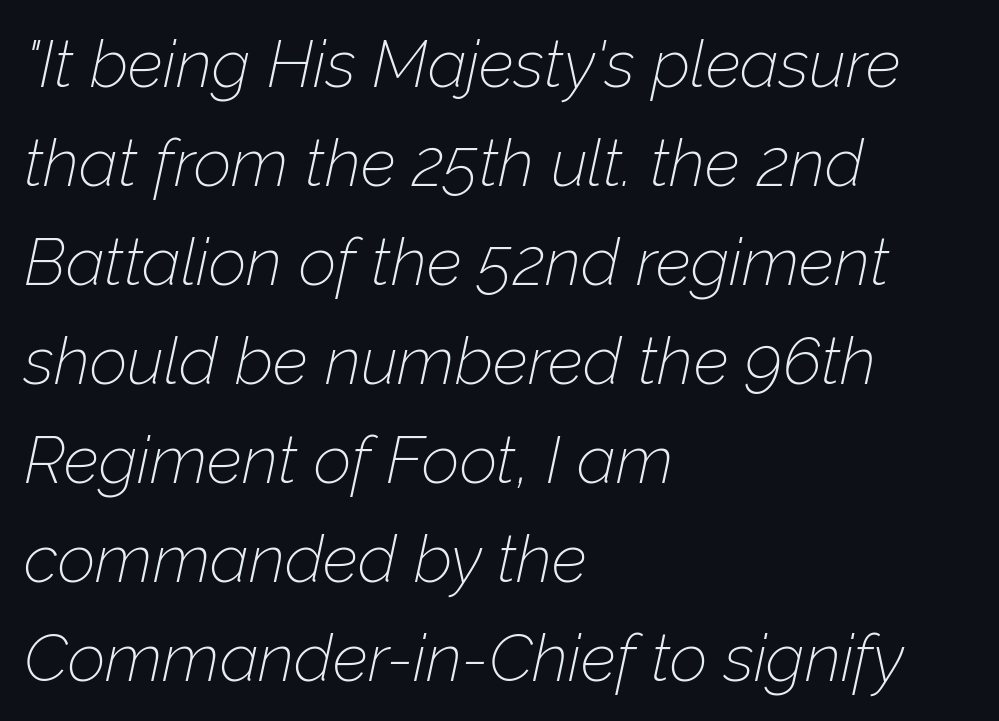
The image shows 66 px thin type, italic (leaning right); set left-aligned, normal line spacing (1.5x), normal letter spacing, not underlined; low stroke contrast and a medium x-height.
